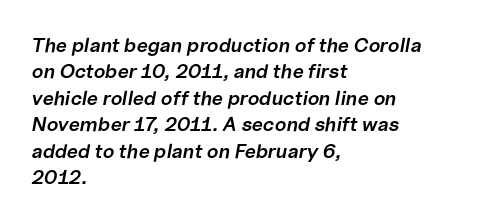
The image shows 20 px text type, italic (leaning right); set left-aligned, normal line spacing (1.32x), normal letter spacing, not underlined.
